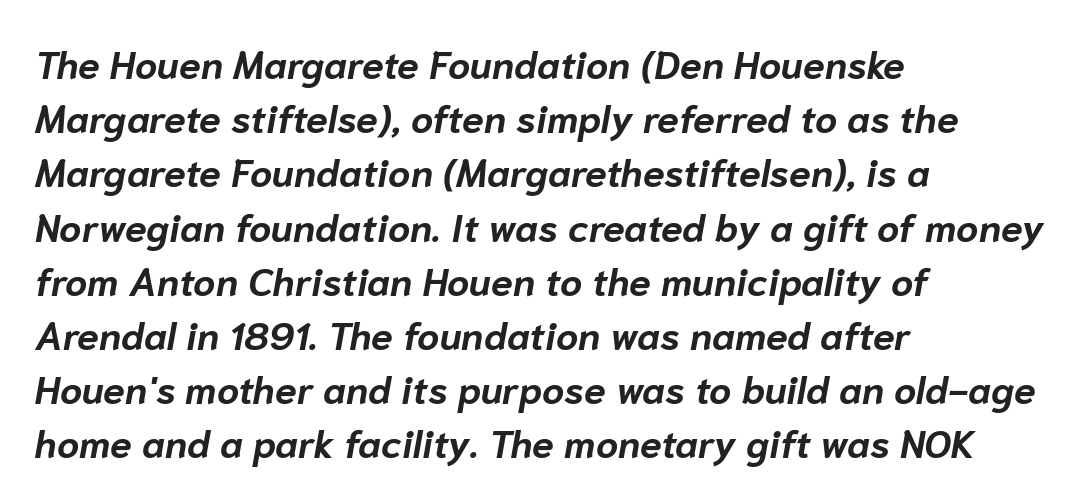
{"italic": "yes", "lean": "right", "slant_degrees": 10, "bold": "yes", "weight": "bold", "width": "normal", "stroke_contrast": "low", "x_height": "medium", "monospaced": "no", "underline": "no", "align": "left", "line_spacing": "normal", "line_spacing_ratio": 1.39, "letter_spacing": "normal", "letter_spacing_em": 0.0, "glyph_px": 39}
